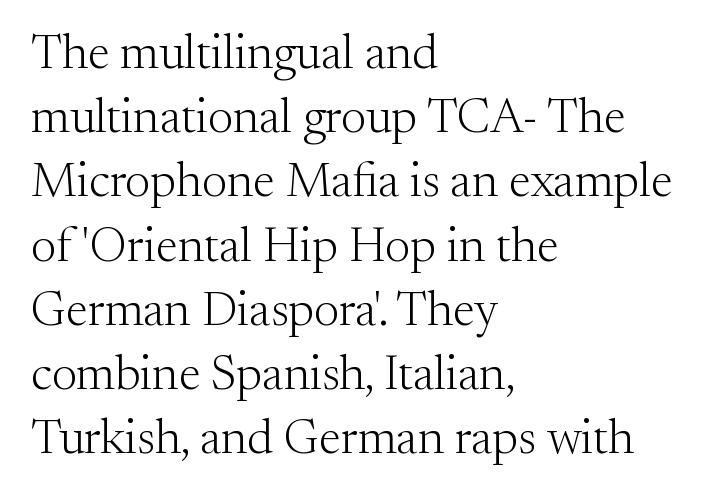
{"serif": "yes", "italic": "no", "bold": "no", "weight": "light", "width": "normal", "stroke_contrast": "medium", "x_height": "small", "monospaced": "no", "underline": "no", "align": "left", "line_spacing": "normal", "line_spacing_ratio": 1.31, "letter_spacing": "normal", "letter_spacing_em": 0.0, "glyph_px": 49}
